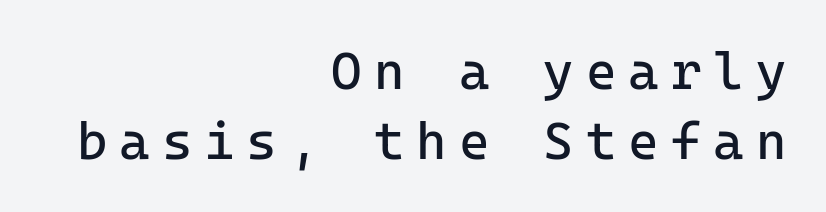
The image shows 52 px regular-weight sans-serif type, upright, monospaced; set right-aligned, normal line spacing (1.34x), unusually wide letter spacing (+0.23 em), not underlined; low stroke contrast and a medium x-height.
